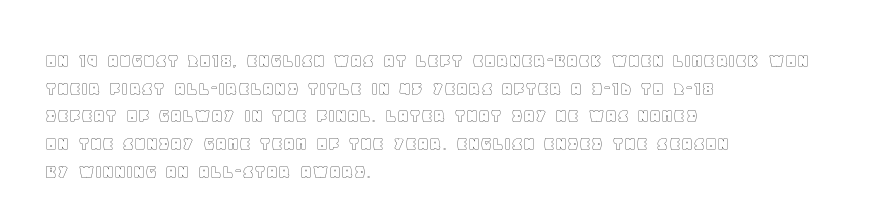
The image shows 21 px text type, upright; set left-aligned, normal line spacing (1.32x), normal letter spacing, not underlined.
